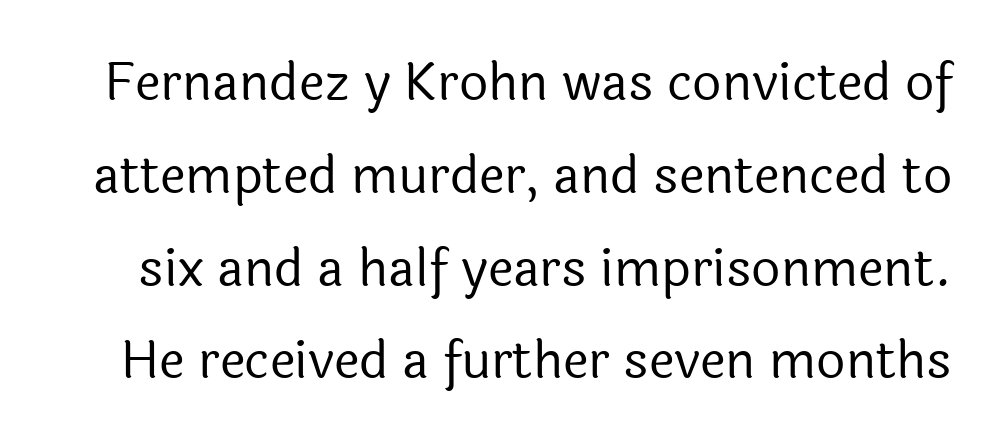
The image shows 51 px regular-weight sans-serif type, upright; set line spacing 1.82x, normal letter spacing, not underlined; a medium x-height.
